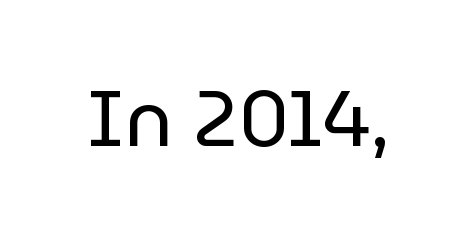
Q: Is the text bold? A: No.
Q: Is the text italic (slanted)? A: No, it is upright.
Q: Is the typeface a serif or a sans-serif typeface? A: Sans-serif.
Q: Is the text underlined? A: No.
Q: Is the spacing between letters normal or unusually wide? A: Normal.
Q: Width (condensed, normal, or wide)? A: Normal.
Q: Stroke contrast? A: Low.
Q: x-height? A: Medium.
Q: Monospaced? A: No.
